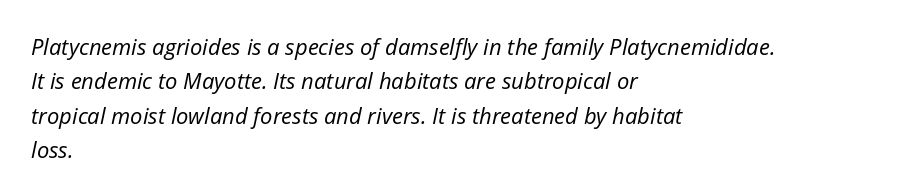
{"italic": "yes", "lean": "right", "slant_degrees": 12, "bold": "no", "underline": "no", "align": "left", "line_spacing": "normal", "line_spacing_ratio": 1.56, "letter_spacing": "normal", "letter_spacing_em": 0.0, "glyph_px": 22}
